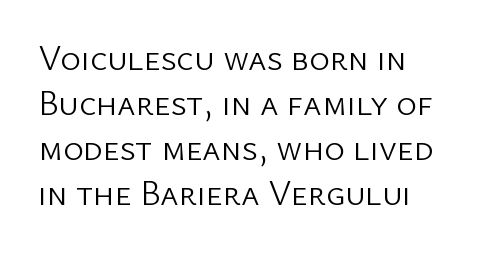
The image shows 35 px light sans-serif type, upright; set left-aligned, normal line spacing (1.29x), normal letter spacing, not underlined; low stroke contrast and a medium x-height.
